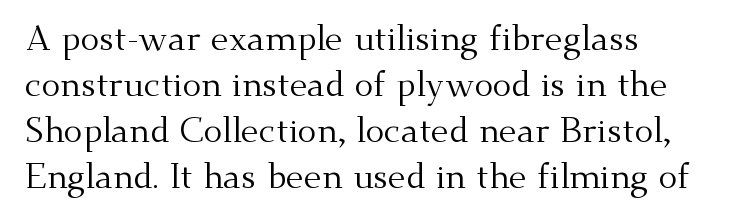
Honestly, the letter spacing is just normal — you wouldn't notice it. Summary of weight: not heavy and not bold. Vertical strokes here are truly vertical. A bare baseline throughout the passage. Successive baselines arrive at the customary interval.
